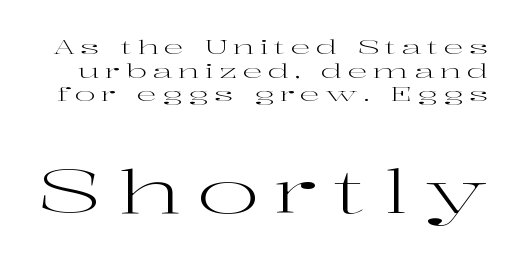
These two chunks differ in scale, with the bottom chunk taking the larger measure. The gaps between neighbouring characters are conspicuously large. The passage shown is typeset with a serif family. This is roman type, the default non-slanted kind. No letter is thick-stroked: the sample isn't bold.
